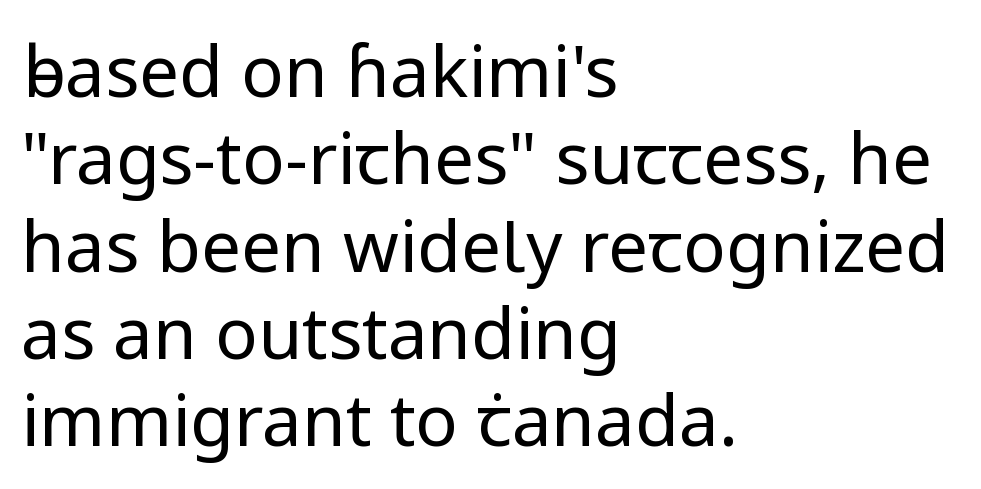
The image shows 71 px regular-weight sans-serif type, upright; set left-aligned, line spacing 1.23x, normal letter spacing, not underlined; low stroke contrast and a medium x-height.
